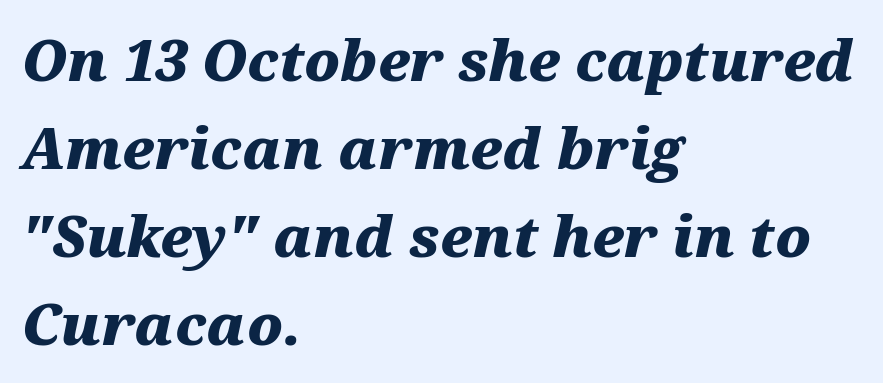
{"italic": "yes", "lean": "right", "slant_degrees": 12, "bold": "yes", "weight": "heavy", "width": "wide", "stroke_contrast": "medium", "x_height": "medium", "monospaced": "no", "underline": "no", "align": "left", "line_spacing": "normal", "line_spacing_ratio": 1.57, "letter_spacing": "normal", "letter_spacing_em": 0.0, "glyph_px": 56}
